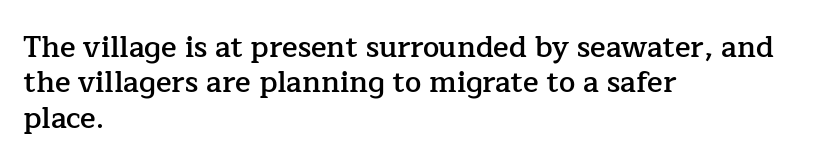
Q: Is the text bold? A: Semi-bold.
Q: Is the text italic (slanted)? A: No, it is upright.
Q: Is the typeface a serif or a sans-serif typeface? A: Serif.
Q: Is the text underlined? A: No.
Q: How is the paragraph aligned? A: Left-aligned.
Q: Is the spacing between letters normal or unusually wide? A: Normal.
Q: Width (condensed, normal, or wide)? A: Normal.
Q: Stroke contrast? A: Low.
Q: x-height? A: Medium.
Q: Monospaced? A: No.
